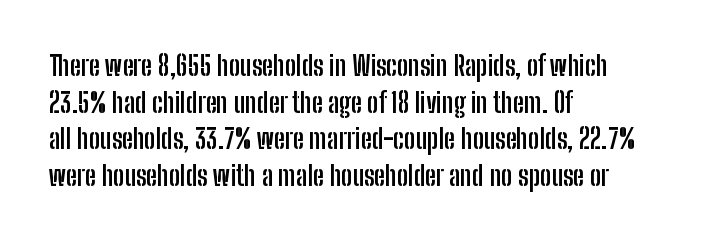
Casual observation: everything's shoved over to the left. Look at the tracking — it's just the regular setting, nothing added. The rendering uses a moderate line-height, typical for paragraphs. Decoration check: the copy has no underline. The face used here has the dense, thick strokes of a bold. The typography opts for an upright posture over an oblique one.
